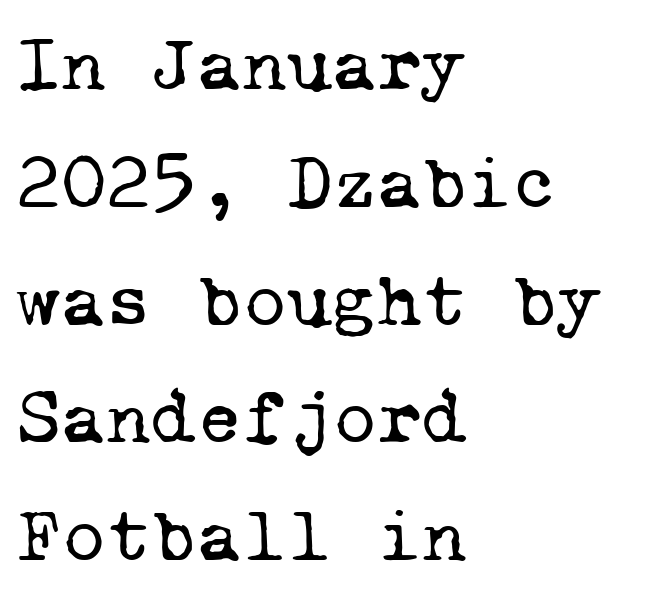
Q: Is the text bold? A: No.
Q: Is the typeface a serif or a sans-serif typeface? A: Serif.
Q: Is the text underlined? A: No.
Q: How is the paragraph aligned? A: Left-aligned.
Q: Is the spacing between letters normal or unusually wide? A: Normal.
Q: Is the spacing between lines tight, normal or loose? A: Normal.
Q: Width (condensed, normal, or wide)? A: Normal.
Q: Stroke contrast? A: Low.
Q: x-height? A: Medium.
Q: Monospaced? A: Yes.
